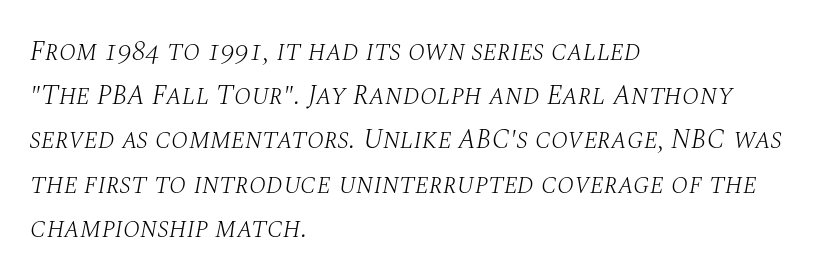
{"serif": "yes", "italic": "yes", "lean": "right", "slant_degrees": 10, "bold": "no", "weight": "light", "width": "normal", "stroke_contrast": "medium", "x_height": "large", "monospaced": "no", "underline": "no", "align": "left", "line_spacing": "normal", "line_spacing_ratio": 1.58, "letter_spacing": "normal", "letter_spacing_em": 0.0, "glyph_px": 28}
